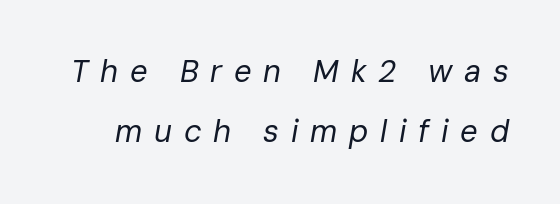
The image shows 31 px regular-weight type, italic (leaning right); set loose line spacing (1.94x), unusually wide letter spacing (+0.38 em), not underlined; low stroke contrast and a medium x-height.
